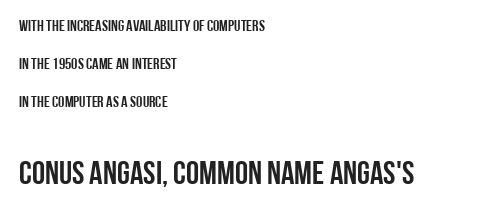
Q: Is the text italic (slanted)? A: No, it is upright.
Q: Is the typeface a serif or a sans-serif typeface? A: Sans-serif.
Q: Is the text underlined? A: No.
Q: How is the paragraph aligned? A: Left-aligned.
Q: Is the spacing between letters normal or unusually wide? A: Normal.
Q: Is the spacing between lines tight, normal or loose? A: Loose.
Q: Which block of text is set in a larger size, the first (top) or the second (bottom)? A: The second (bottom) one.
Q: Width (condensed, normal, or wide)? A: Condensed.
Q: Stroke contrast? A: Low.
Q: x-height? A: Large.
Q: Monospaced? A: No.
